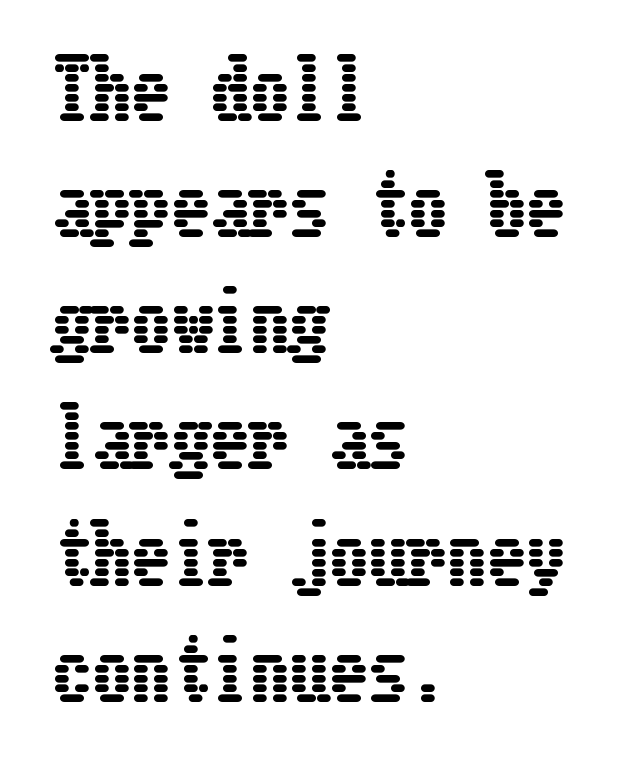
The foot of each line stays bare and open. Each line starts at the same left margin while the right side varies. The type is set solid horizontally, with unmodified tracking. This sample keeps an unexceptional amount of space between lines. Ascenders rise straight up at ninety degrees.
